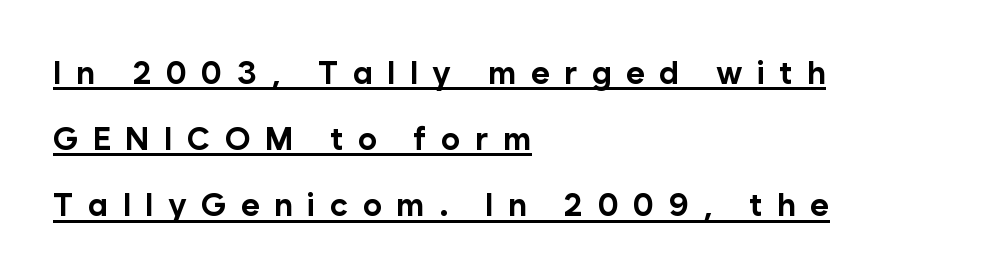
Q: Is the text bold? A: Yes.
Q: Is the text italic (slanted)? A: No, it is upright.
Q: Is the typeface a serif or a sans-serif typeface? A: Sans-serif.
Q: Is the text underlined? A: Yes.
Q: How is the paragraph aligned? A: Left-aligned.
Q: Is the spacing between letters normal or unusually wide? A: Unusually wide.
Q: Is the spacing between lines tight, normal or loose? A: Loose.
Q: Width (condensed, normal, or wide)? A: Normal.
Q: Stroke contrast? A: Low.
Q: x-height? A: Medium.
Q: Monospaced? A: No.
